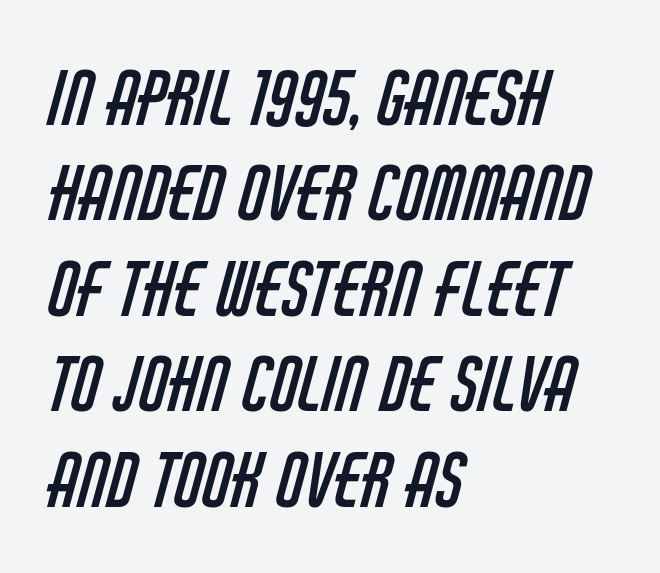
Nothing sits at the stroke ends, so this counts as sans-serif. Is there much room between lines? A standard amount, neither cramped nor airy. The setting favours the left margin, as ordinary paragraphs usually do. Bold? No — there's no thickening of the strokes. You could not count columns in this text — the font is proportionally spaced.
